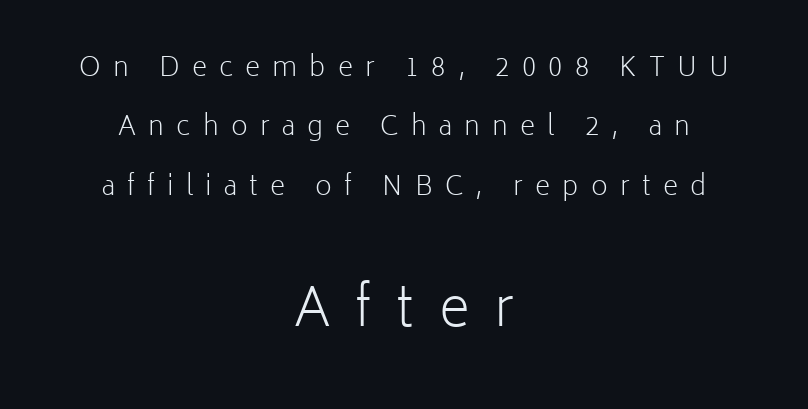
Each row of text sits above clean, open space. The designer went with a sans here, leaving each stem footless. Rows of type keep a wide berth in the vertical direction. Character widths vary here, with narrow letters taking less room than wide ones. Visually, the bottom section dominates because its glyphs are scaled up.
